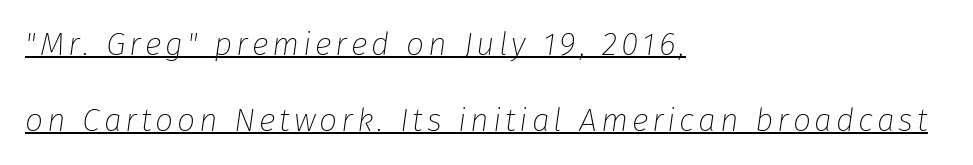
{"italic": "yes", "lean": "right", "slant_degrees": 8, "bold": "no", "weight": "thin", "width": "normal", "stroke_contrast": "low", "x_height": "medium", "monospaced": "no", "underline": "yes", "align": "left", "line_spacing": "loose", "line_spacing_ratio": 2.37, "glyph_px": 32}
